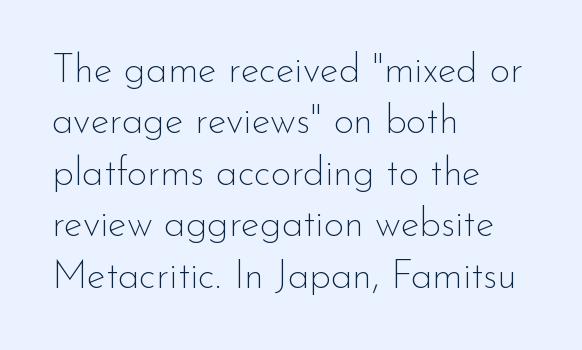
Q: Is the text bold? A: No.
Q: Is the text italic (slanted)? A: No, it is upright.
Q: Is the typeface a serif or a sans-serif typeface? A: Sans-serif.
Q: Is the text underlined? A: No.
Q: How is the paragraph aligned? A: Left-aligned.
Q: Is the spacing between letters normal or unusually wide? A: Normal.
Q: Is the spacing between lines tight, normal or loose? A: Normal.
Q: Width (condensed, normal, or wide)? A: Normal.
Q: Stroke contrast? A: Low.
Q: x-height? A: Small.
Q: Monospaced? A: No.
